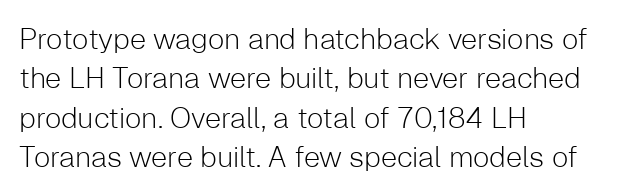
The string is rendered with underlining switched off. Summary of vertical rhythm: regular, with standard interline spacing. Typographically, this falls in the sans-serif category. Typeset ragged right — the left edge is the straight one.
